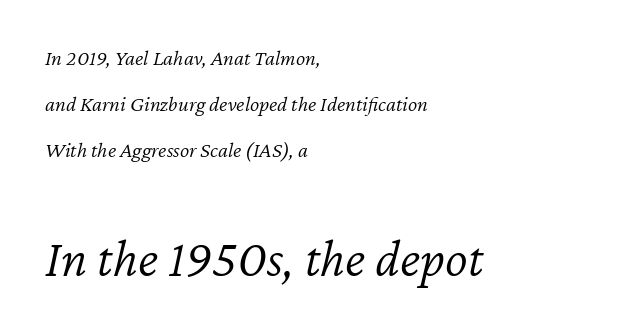
A clean baseline with only descenders dipping below it. This sample has the flowing, uneven cadence of proportional lettering. The strokes carry an ordinary text weight at most. There's an unmistakable incline to the writing here.
